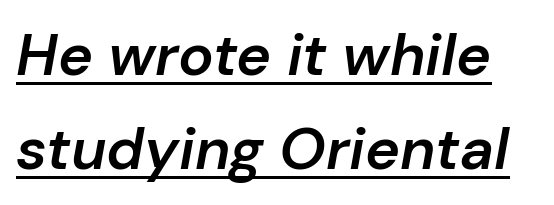
Q: Is the text bold? A: Semi-bold.
Q: Is the text italic (slanted)? A: Yes, it leans right by about 10 degrees.
Q: Is the text underlined? A: Yes.
Q: Is the spacing between letters normal or unusually wide? A: Normal.
Q: Is the spacing between lines tight, normal or loose? A: Normal.
Q: Width (condensed, normal, or wide)? A: Normal.
Q: Stroke contrast? A: Low.
Q: x-height? A: Medium.
Q: Monospaced? A: No.
